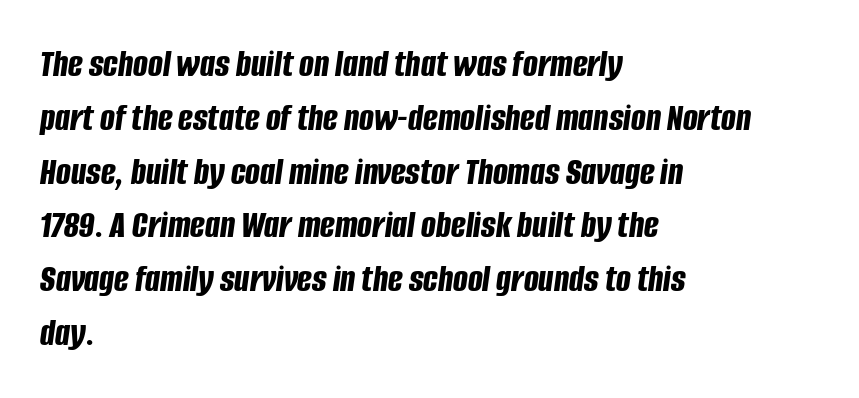
Nobody drew a line under any word here. You can tell it's italic because the verticals aren't actually vertical. The face used here is rendered with its standard letterfit. Horizontal alignment here is leftward, the default for most running prose. This sample keeps an unexceptional amount of space between lines.
